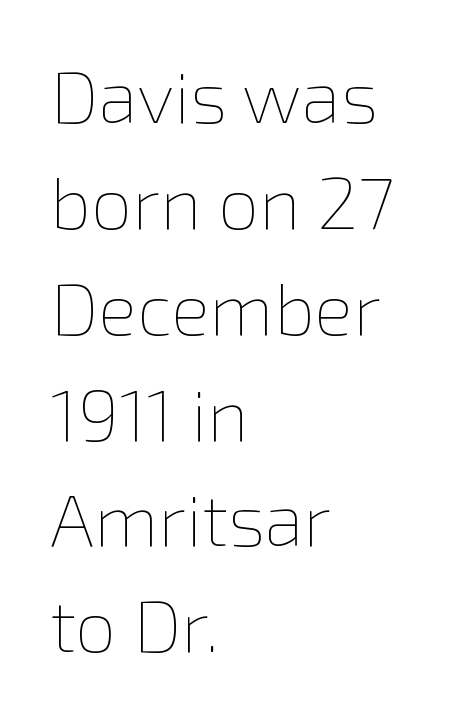
Q: Is the text bold? A: No.
Q: Is the text italic (slanted)? A: No, it is upright.
Q: Is the text underlined? A: No.
Q: How is the paragraph aligned? A: Left-aligned.
Q: Is the spacing between letters normal or unusually wide? A: Normal.
Q: Is the spacing between lines tight, normal or loose? A: Normal.
Q: Width (condensed, normal, or wide)? A: Normal.
Q: x-height? A: Medium.
Q: Monospaced? A: No.
